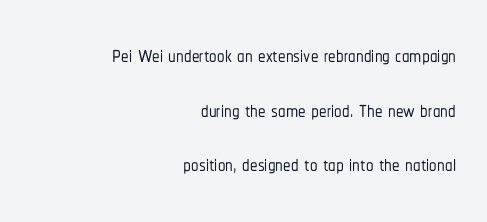
The image shows 30 px condensed sans-serif type, upright; set right-aligned, line spacing 1.82x, normal letter spacing, not underlined; low stroke contrast and a medium x-height.
